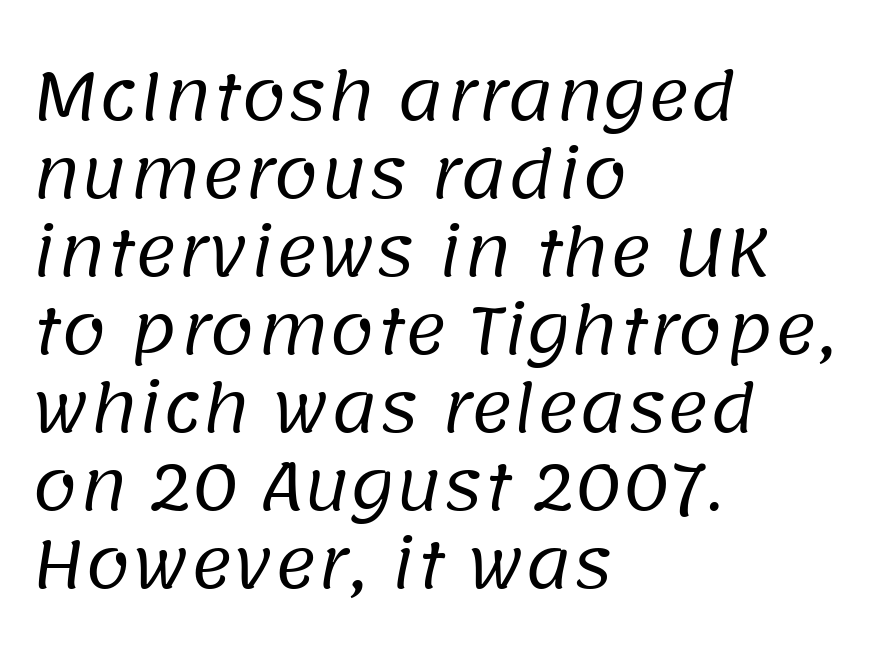
The image shows 65 px regular-weight sans-serif type; set left-aligned, line spacing 1.2x, normal letter spacing, not underlined; low stroke contrast and a large x-height.
